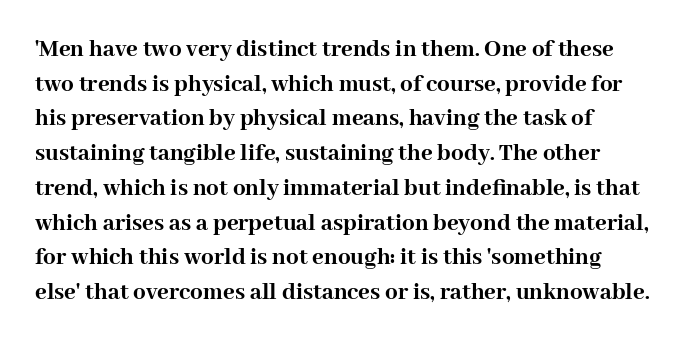
The type sits square on the baseline with zero lean. Summary of weight: heavy, a full bold. Rule under the text: the space is simply empty. Is the letter spacing exaggerated? No — it looks like the ordinary default.
